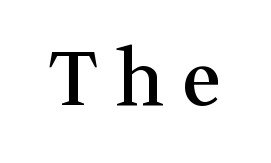
The image shows 76 px semibold serif type, upright; set unusually wide letter spacing (+0.24 em), not underlined; medium stroke contrast and a medium x-height.
